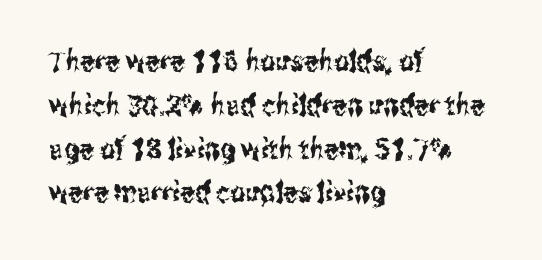
The image shows 29 px condensed sans-serif type, upright; set left-aligned, normal line spacing (1.51x), normal letter spacing, not underlined; medium stroke contrast and a medium x-height.
